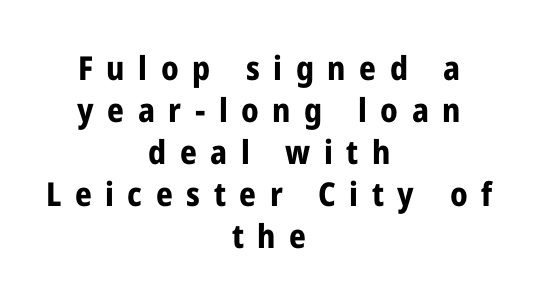
Q: Is the text bold? A: Yes.
Q: Is the text italic (slanted)? A: No, it is upright.
Q: Is the typeface a serif or a sans-serif typeface? A: Sans-serif.
Q: Is the text underlined? A: No.
Q: How is the paragraph aligned? A: Centered.
Q: Is the spacing between letters normal or unusually wide? A: Unusually wide.
Q: Is the spacing between lines tight, normal or loose? A: Normal.
Q: Width (condensed, normal, or wide)? A: Condensed.
Q: Stroke contrast? A: Low.
Q: x-height? A: Medium.
Q: Monospaced? A: No.
